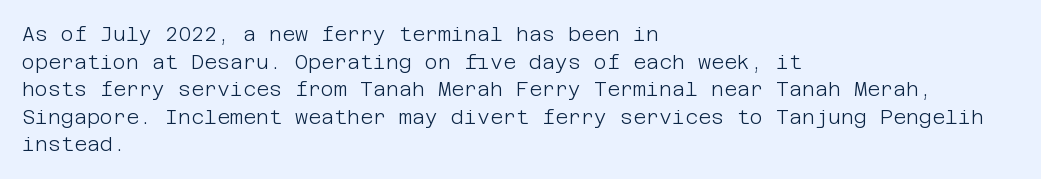
The image shows 20 px text type, upright; set left-aligned, normal line spacing (1.38x), normal letter spacing, not underlined.
